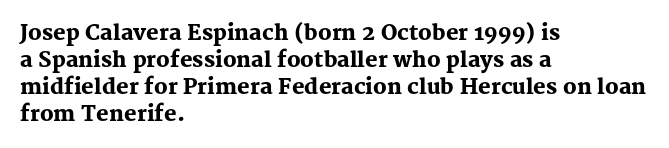
{"italic": "no", "bold": "yes", "underline": "no", "align": "left", "line_spacing": "normal", "line_spacing_ratio": 1.28, "letter_spacing": "normal", "letter_spacing_em": 0.0, "glyph_px": 21}
